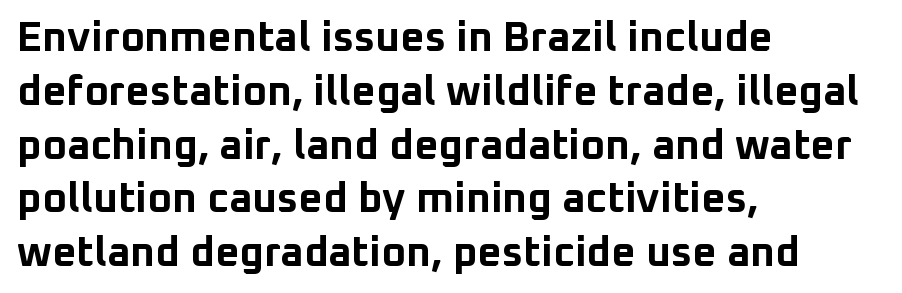
Q: Is the text bold? A: Yes.
Q: Is the text italic (slanted)? A: No, it is upright.
Q: Is the typeface a serif or a sans-serif typeface? A: Sans-serif.
Q: Is the text underlined? A: No.
Q: How is the paragraph aligned? A: Left-aligned.
Q: Is the spacing between letters normal or unusually wide? A: Normal.
Q: Is the spacing between lines tight, normal or loose? A: Normal.
Q: Width (condensed, normal, or wide)? A: Normal.
Q: Stroke contrast? A: Low.
Q: x-height? A: Medium.
Q: Monospaced? A: No.
